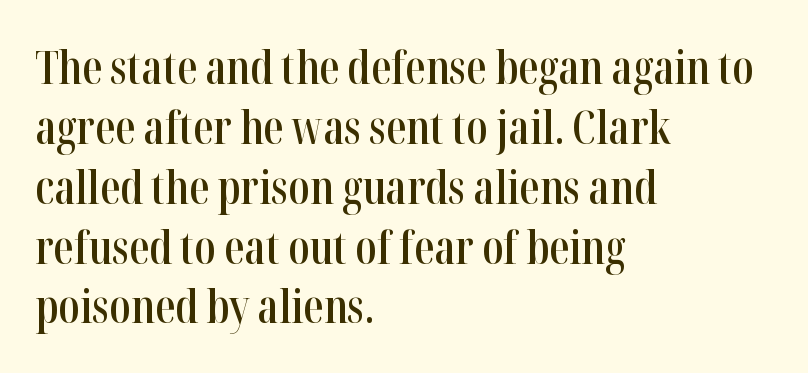
The image shows 45 px semibold, condensed serif type, upright; set left-aligned, normal line spacing (1.33x), normal letter spacing, not underlined; high stroke contrast and a medium x-height.
